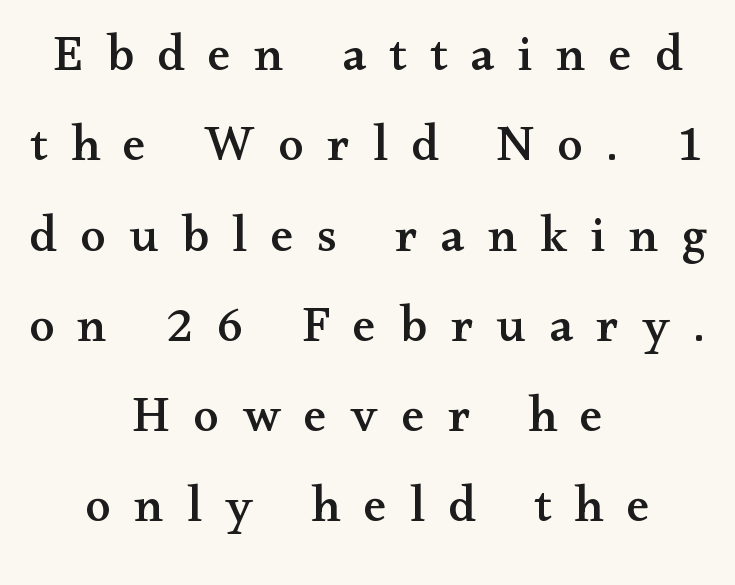
Q: Is the text italic (slanted)? A: No, it is upright.
Q: Is the typeface a serif or a sans-serif typeface? A: Serif.
Q: Is the text underlined? A: No.
Q: How is the paragraph aligned? A: Centered.
Q: Is the spacing between letters normal or unusually wide? A: Unusually wide.
Q: Width (condensed, normal, or wide)? A: Wide.
Q: Stroke contrast? A: Medium.
Q: x-height? A: Small.
Q: Monospaced? A: No.
